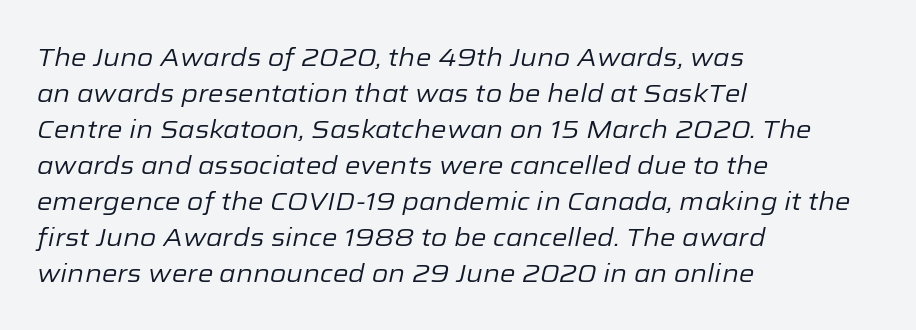
Q: Is the text bold? A: No.
Q: Is the text italic (slanted)? A: Yes, it leans right by about 12 degrees.
Q: Is the text underlined? A: No.
Q: How is the paragraph aligned? A: Left-aligned.
Q: Is the spacing between letters normal or unusually wide? A: Normal.
Q: Is the spacing between lines tight, normal or loose? A: Normal.
